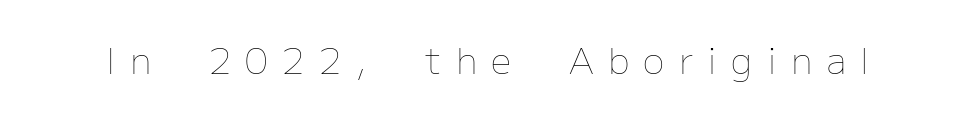
Do the characters align in a grid? No, the font is proportional. Every character sits straight up, as roman type does. You could only call the tracking loose — the letters float apart. Only glyphs here, with clear space below each row.
